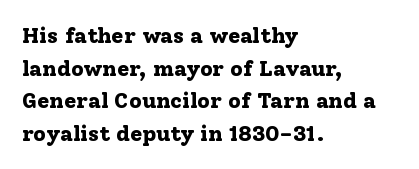
The letters stand straight up with perfectly vertical stems. Vertical spacing — default. Beneath every word, the page is bare. Typeset ragged right — the left edge is the straight one.
